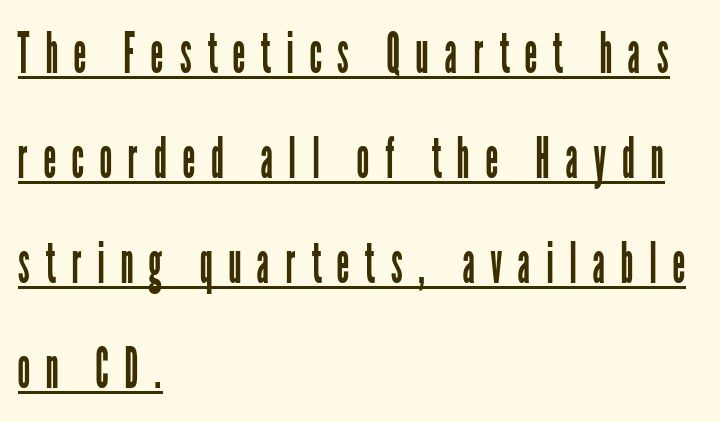
{"serif": "no", "italic": "no", "bold": "no", "weight": "regular", "width": "condensed", "stroke_contrast": "low", "x_height": "medium", "monospaced": "no", "underline": "yes", "align": "left", "line_spacing_ratio": 1.84, "letter_spacing": "wide", "letter_spacing_em": 0.27, "glyph_px": 57}
